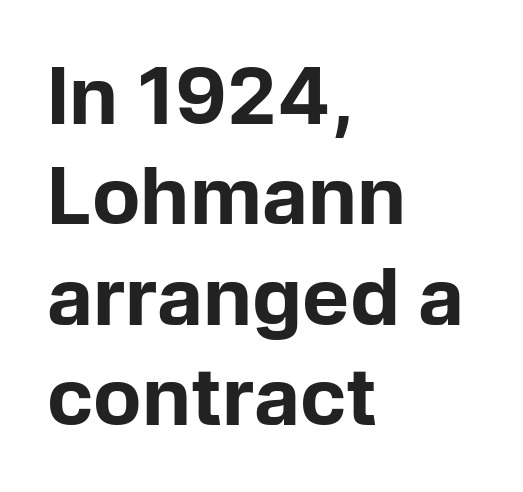
Q: Is the text bold? A: Yes.
Q: Is the text italic (slanted)? A: No, it is upright.
Q: Is the typeface a serif or a sans-serif typeface? A: Sans-serif.
Q: Is the text underlined? A: No.
Q: How is the paragraph aligned? A: Left-aligned.
Q: Is the spacing between letters normal or unusually wide? A: Normal.
Q: Is the spacing between lines tight, normal or loose? A: Normal.
Q: Width (condensed, normal, or wide)? A: Normal.
Q: Stroke contrast? A: Low.
Q: x-height? A: Medium.
Q: Monospaced? A: No.
